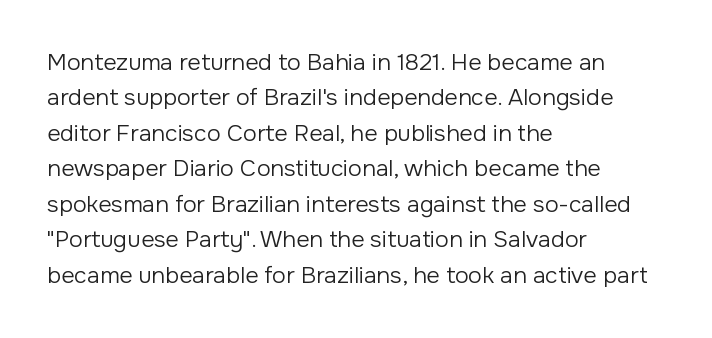
{"italic": "no", "bold": "no", "underline": "no", "align": "left", "line_spacing": "normal", "line_spacing_ratio": 1.54, "letter_spacing": "normal", "letter_spacing_em": 0.0, "glyph_px": 23}
